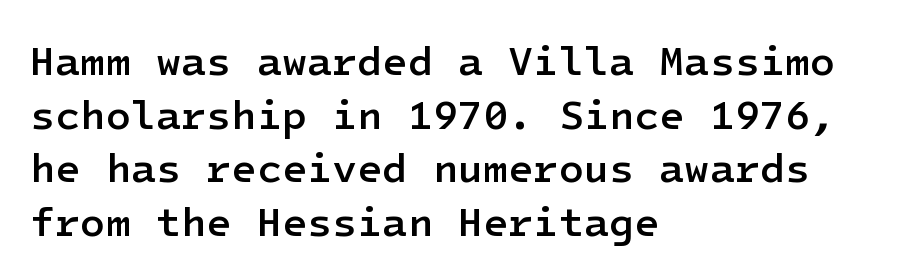
The image shows 41 px semibold sans-serif type, upright; set left-aligned, normal line spacing (1.31x), normal letter spacing, not underlined; low stroke contrast and a medium x-height.
